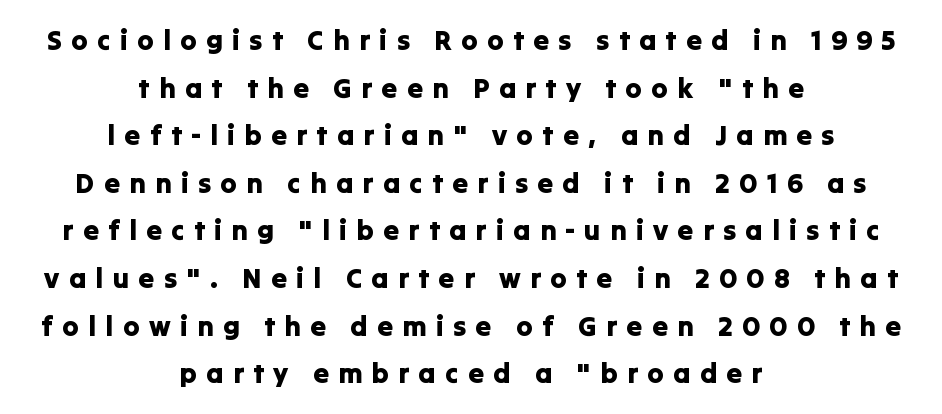
The compositor balanced each line on the midline. Every stem runs plumb, perpendicular to the baseline. Lines of text with bare space underneath. Glyph-to-glyph distance is far greater than everyday printed text.
